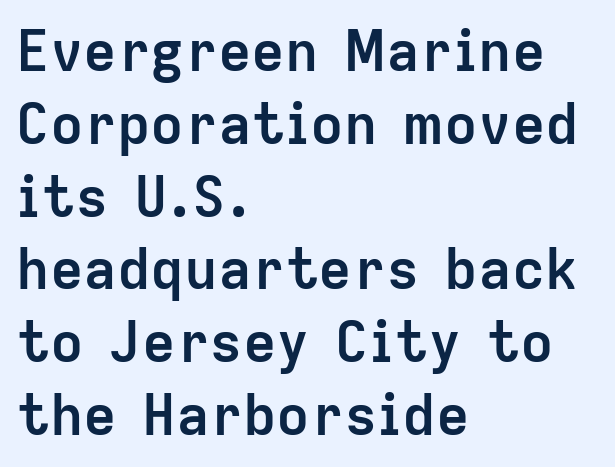
Q: Is the text bold? A: Yes.
Q: Is the text italic (slanted)? A: No, it is upright.
Q: Is the typeface a serif or a sans-serif typeface? A: Sans-serif.
Q: Is the text underlined? A: No.
Q: How is the paragraph aligned? A: Left-aligned.
Q: Is the spacing between letters normal or unusually wide? A: Normal.
Q: Is the spacing between lines tight, normal or loose? A: Normal.
Q: Width (condensed, normal, or wide)? A: Normal.
Q: Stroke contrast? A: Low.
Q: x-height? A: Medium.
Q: Monospaced? A: No.
